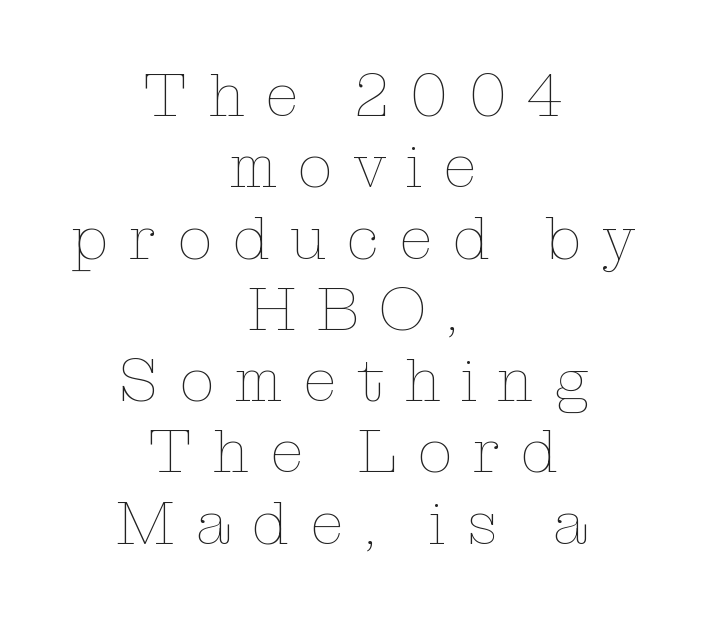
Each word looks stretched out because of the extra space between its letters. Type without underlining. This rendering uses center alignment, leaving both contours irregular but symmetric. Weight: not bold — regular or lighter. A typesetter would call this proportional, since set widths differ per character. Very little white space separates one row of letters from the next.
